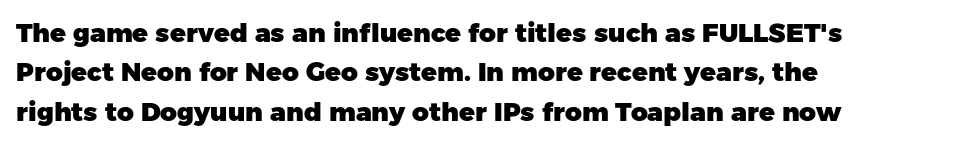
Q: Is the text bold? A: Yes.
Q: Is the text italic (slanted)? A: No, it is upright.
Q: Is the text underlined? A: No.
Q: How is the paragraph aligned? A: Left-aligned.
Q: Is the spacing between letters normal or unusually wide? A: Normal.
Q: Is the spacing between lines tight, normal or loose? A: Normal.
